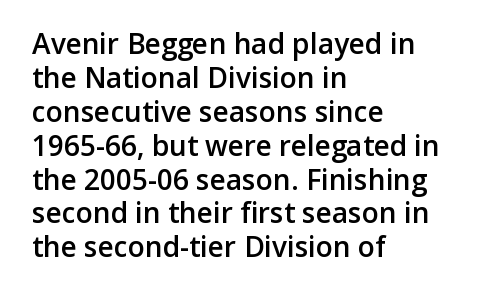
The image shows 28 px semibold sans-serif type, upright; set left-aligned, line spacing 1.21x, normal letter spacing, not underlined; low stroke contrast and a medium x-height.
